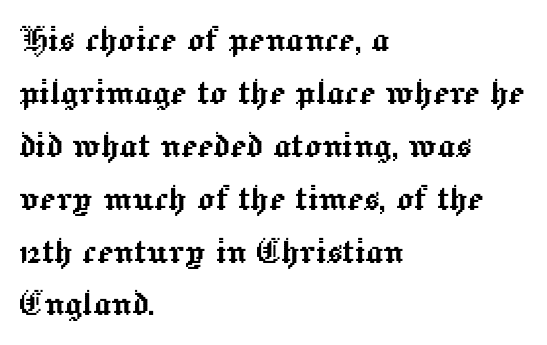
Letter spacing: default. Is this a fixed-width face? No — the glyphs have proportional, varying widths. The ragged edge is on the right, which tells us the setting is flush left. The font's upright variant was chosen for this text.
